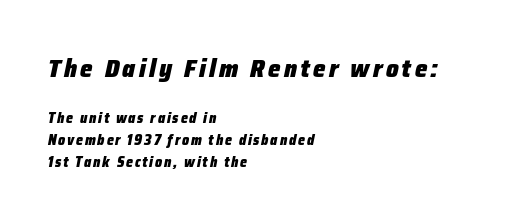
{"italic": "yes", "lean": "right", "slant_degrees": 12, "bold": "yes", "underline": "no", "align": "left", "line_spacing": "normal", "line_spacing_ratio": 1.57, "larger_block": "first", "size_ratio": 1.79, "glyph_px": 25}
